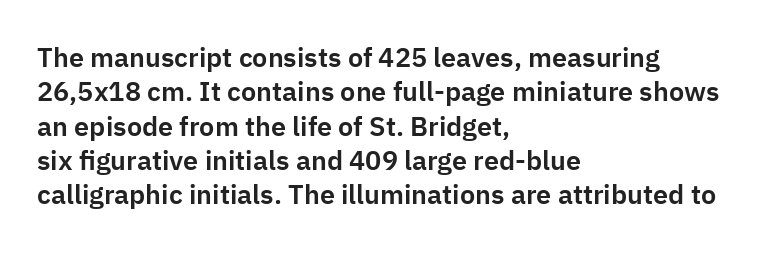
{"italic": "no", "underline": "no", "align": "left", "line_spacing": "normal", "line_spacing_ratio": 1.27, "letter_spacing": "normal", "letter_spacing_em": 0.0, "glyph_px": 27}
